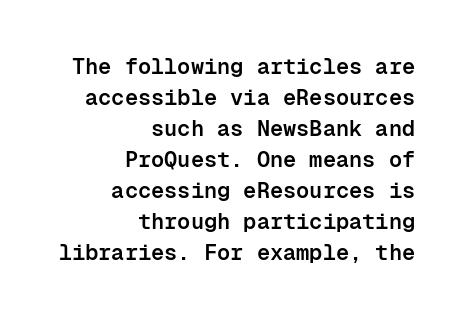
Q: Is the text bold? A: Semi-bold.
Q: Is the text italic (slanted)? A: No, it is upright.
Q: Is the text underlined? A: No.
Q: How is the paragraph aligned? A: Right-aligned.
Q: Is the spacing between letters normal or unusually wide? A: Normal.
Q: Is the spacing between lines tight, normal or loose? A: Normal.
